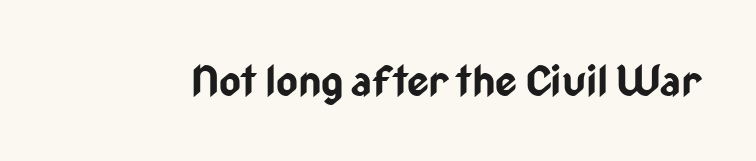
Q: Is the text bold? A: Yes.
Q: Is the text italic (slanted)? A: No, it is upright.
Q: Is the typeface a serif or a sans-serif typeface? A: Sans-serif.
Q: Is the text underlined? A: No.
Q: Is the spacing between letters normal or unusually wide? A: Normal.
Q: Width (condensed, normal, or wide)? A: Condensed.
Q: Stroke contrast? A: Low.
Q: x-height? A: Medium.
Q: Monospaced? A: No.
